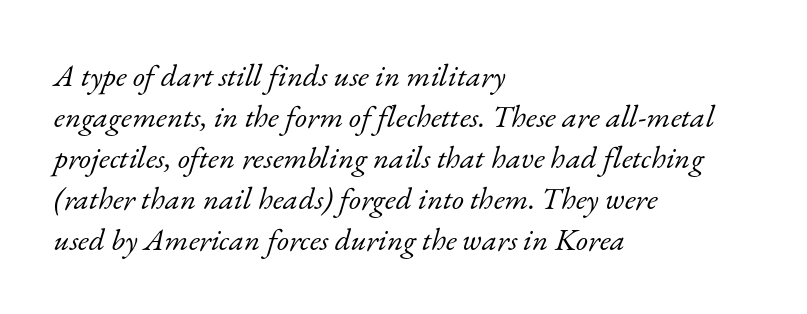
{"serif": "yes", "italic": "yes", "lean": "right", "slant_degrees": 17, "bold": "no", "weight": "light", "width": "normal", "stroke_contrast": "low", "x_height": "small", "monospaced": "no", "underline": "no", "align": "left", "line_spacing": "normal", "line_spacing_ratio": 1.32, "letter_spacing": "normal", "letter_spacing_em": 0.0, "glyph_px": 31}
